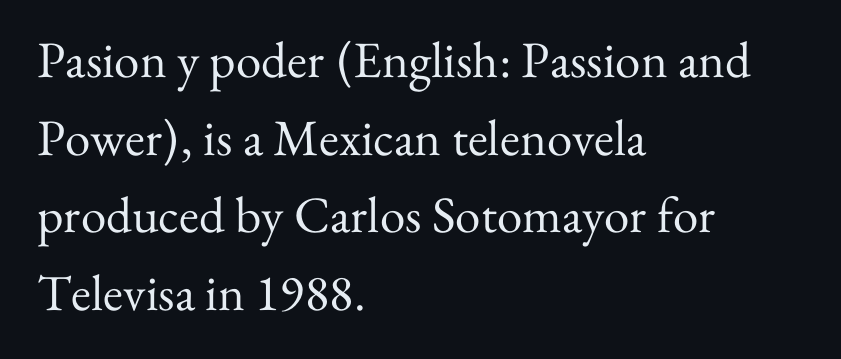
{"serif": "yes", "italic": "no", "bold": "no", "weight": "regular", "width": "normal", "stroke_contrast": "medium", "x_height": "small", "monospaced": "no", "underline": "no", "align": "left", "line_spacing": "normal", "line_spacing_ratio": 1.52, "letter_spacing": "normal", "letter_spacing_em": 0.0, "glyph_px": 51}
